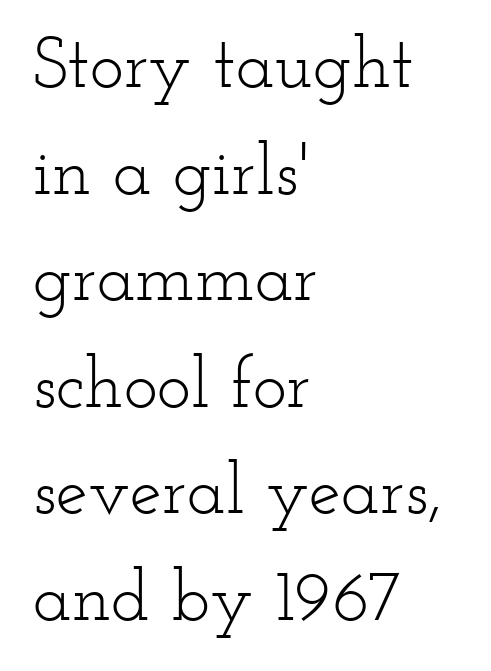
Q: Is the text bold? A: No.
Q: Is the text italic (slanted)? A: No, it is upright.
Q: Is the typeface a serif or a sans-serif typeface? A: Serif.
Q: Is the text underlined? A: No.
Q: How is the paragraph aligned? A: Left-aligned.
Q: Is the spacing between letters normal or unusually wide? A: Normal.
Q: Is the spacing between lines tight, normal or loose? A: Normal.
Q: Width (condensed, normal, or wide)? A: Wide.
Q: Stroke contrast? A: Low.
Q: x-height? A: Small.
Q: Monospaced? A: No.
